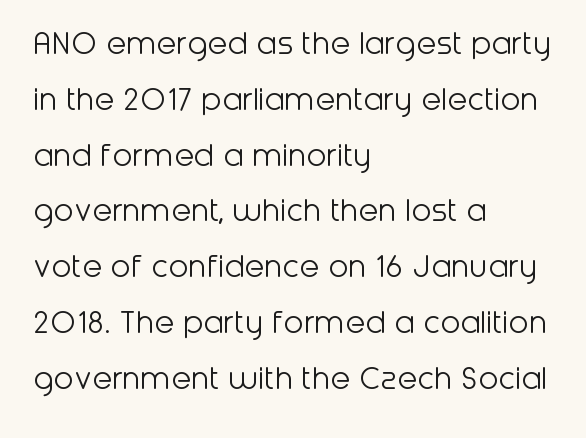
The image shows 36 px light sans-serif type, upright; set left-aligned, normal line spacing (1.55x), normal letter spacing, not underlined; low stroke contrast and a medium x-height.
